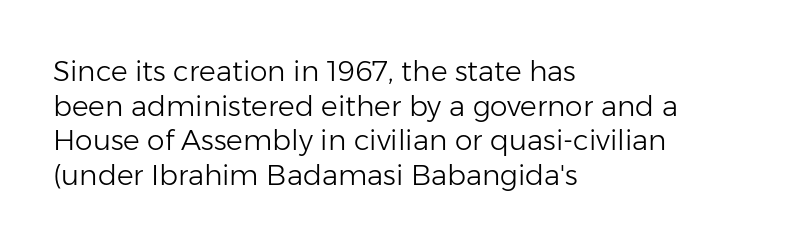
Inter-character spacing is left at the font's built-in metrics. The cut favours lightness, reaching ordinary text weight at its darkest. The face used here is a sans, in the tradition of grotesques and geometrics. The lines in this sample share a left origin and differ only in where they stop.
